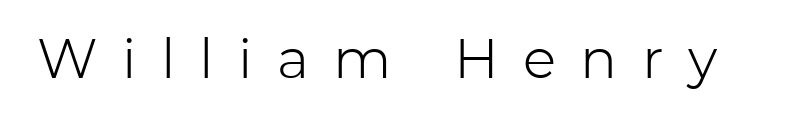
{"serif": "no", "italic": "no", "bold": "no", "weight": "light", "width": "normal", "stroke_contrast": "low", "x_height": "medium", "monospaced": "no", "underline": "no", "letter_spacing": "wide", "letter_spacing_em": 0.44, "glyph_px": 55}
